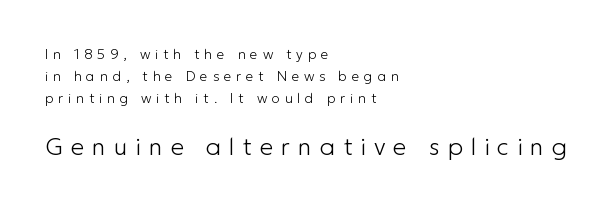
The image shows 24 px text type, upright; set left-aligned, normal line spacing (1.58x), unusually wide letter spacing (+0.33 em), not underlined; the second (bottom) block is 1.71x larger.
